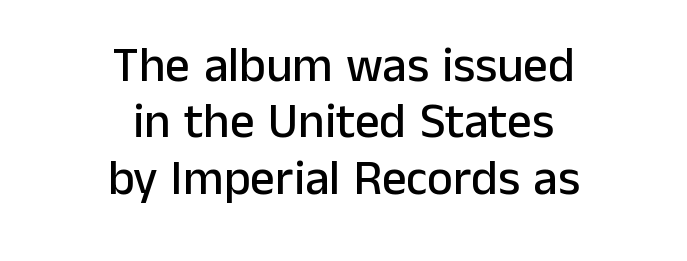
{"serif": "no", "italic": "no", "width": "normal", "stroke_contrast": "low", "x_height": "medium", "monospaced": "no", "underline": "no", "align": "center", "line_spacing": "tight", "line_spacing_ratio": 1.15, "letter_spacing": "normal", "letter_spacing_em": 0.0, "glyph_px": 49}
